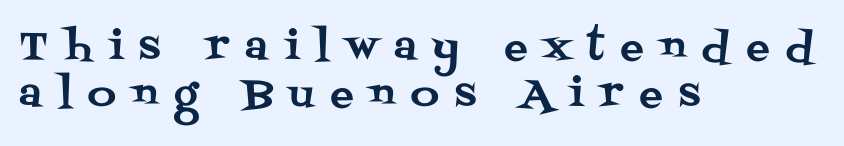
The image shows 39 px serif type, upright; set left-aligned, line spacing 1.21x, unusually wide letter spacing (+0.42 em), not underlined; medium stroke contrast and a large x-height.
